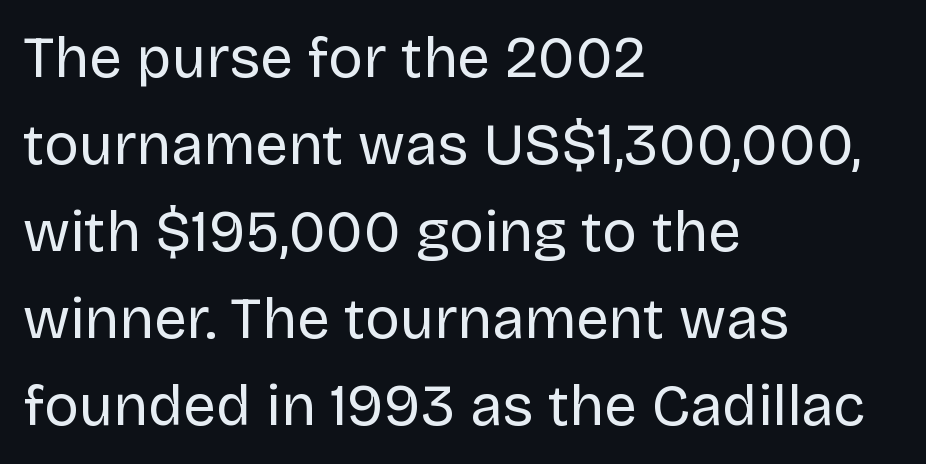
This sample uses plain, unmodified letter spacing. Observe the absence of serifs on each vertical stroke in this sample. Letters rest on an invisible, unmarked baseline. The lines are quadded left. The type sits square on the baseline with zero lean. The designer left line spacing at the default.
